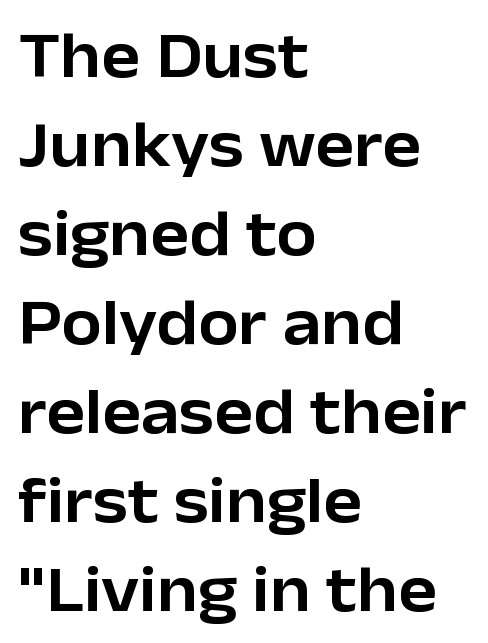
The image shows 65 px sans-serif type, upright; set left-aligned, normal line spacing (1.37x), normal letter spacing, not underlined; low stroke contrast and a medium x-height.
